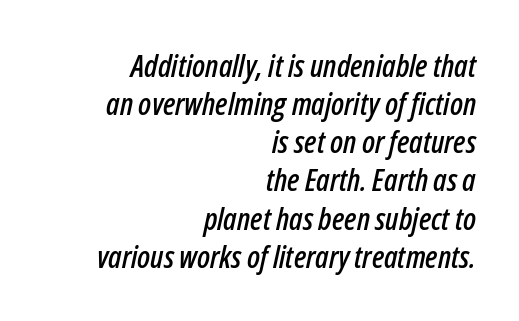
The image shows 31 px condensed type, italic (leaning right); set right-aligned, line spacing 1.23x, normal letter spacing, not underlined; low stroke contrast and a medium x-height.
